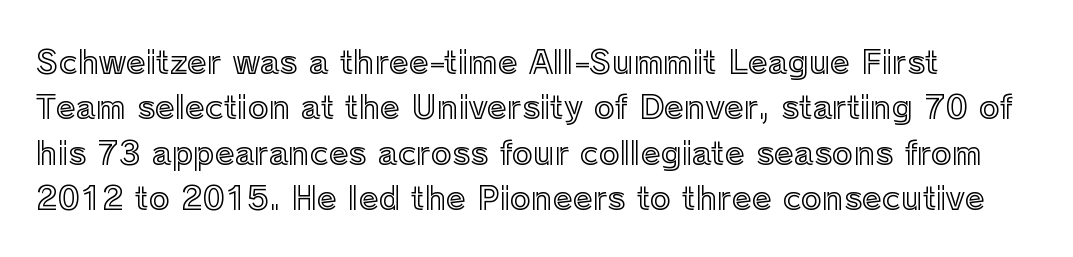
The image shows 32 px text type, upright; set normal line spacing (1.42x), normal letter spacing, not underlined; a medium x-height.
